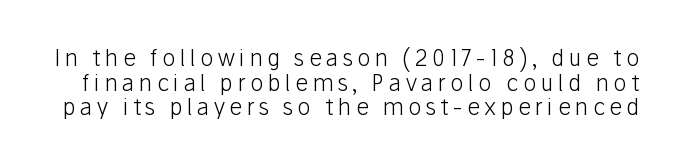
The image shows 22 px text type, upright; set tight line spacing (1.12x), unusually wide letter spacing (+0.21 em), not underlined.
